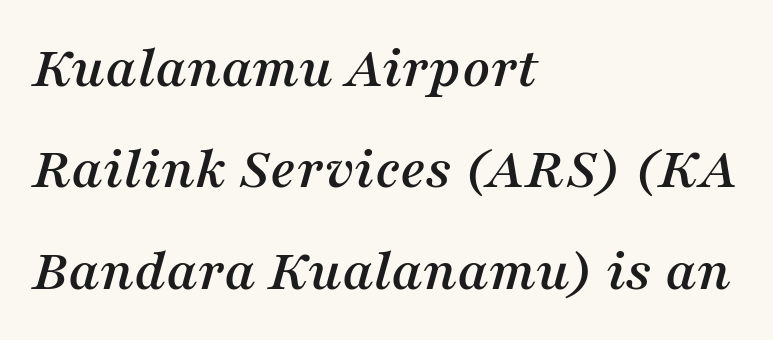
Q: Is the text italic (slanted)? A: Yes, it leans right by about 16 degrees.
Q: Is the typeface a serif or a sans-serif typeface? A: Serif.
Q: Is the text underlined? A: No.
Q: How is the paragraph aligned? A: Left-aligned.
Q: Is the spacing between letters normal or unusually wide? A: Normal.
Q: Is the spacing between lines tight, normal or loose? A: Normal.
Q: Width (condensed, normal, or wide)? A: Normal.
Q: Stroke contrast? A: Medium.
Q: x-height? A: Medium.
Q: Monospaced? A: No.
